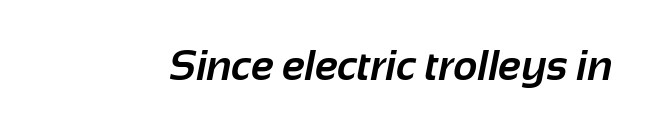
Q: Is the text bold? A: Yes.
Q: Is the typeface a serif or a sans-serif typeface? A: Sans-serif.
Q: Is the text underlined? A: No.
Q: Is the spacing between letters normal or unusually wide? A: Normal.
Q: Width (condensed, normal, or wide)? A: Normal.
Q: Stroke contrast? A: Low.
Q: x-height? A: Medium.
Q: Monospaced? A: No.
